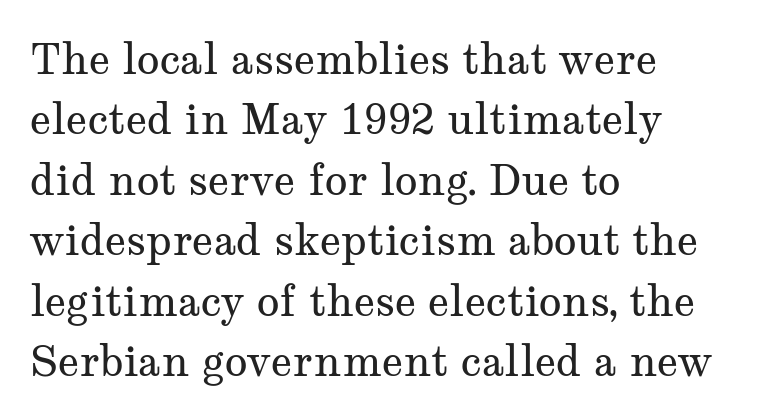
{"serif": "yes", "italic": "no", "bold": "no", "weight": "regular", "width": "wide", "stroke_contrast": "medium", "x_height": "medium", "monospaced": "no", "underline": "no", "align": "left", "line_spacing": "normal", "line_spacing_ratio": 1.44, "letter_spacing": "normal", "letter_spacing_em": 0.0, "glyph_px": 42}
